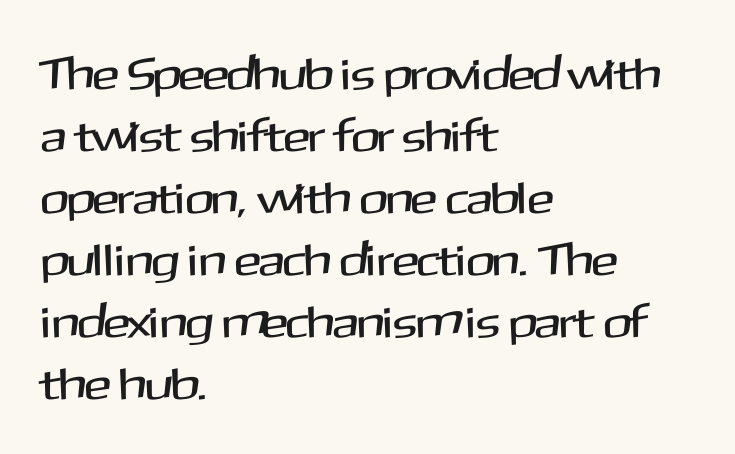
The image shows 45 px sans-serif type, upright; set left-aligned, normal line spacing (1.38x), normal letter spacing, not underlined; medium stroke contrast and a medium x-height.
